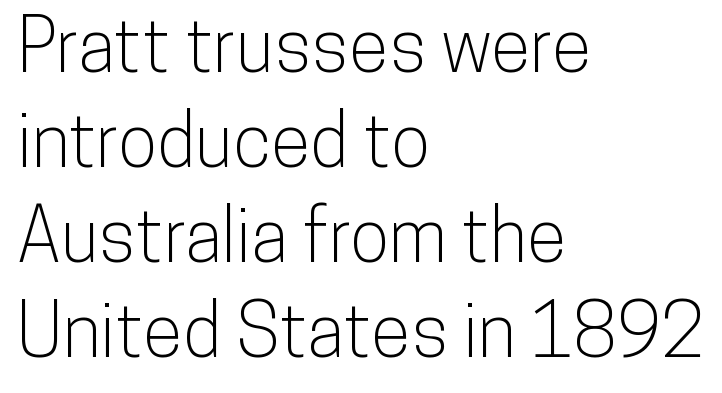
The image shows 73 px condensed sans-serif type, upright; set left-aligned, normal line spacing (1.3x), normal letter spacing, not underlined; low stroke contrast and a medium x-height.
